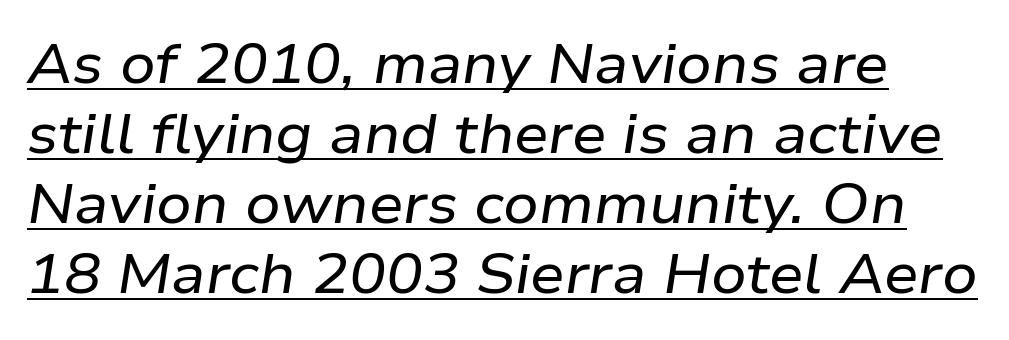
A rule runs beneath these lines of type. Honestly, the letter spacing is just normal — you wouldn't notice it. The passage shown stacks its lines at a standard gap. You can tell it's italic because the verticals aren't actually vertical. Varying glyph widths throughout — classic text-font behaviour.
